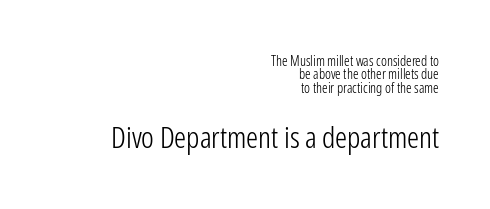
The image shows 30 px light, condensed sans-serif type, upright; set right-aligned, tight line spacing (0.96x), normal letter spacing, not underlined; the second (bottom) block is 2.14x larger; low stroke contrast and a medium x-height.
